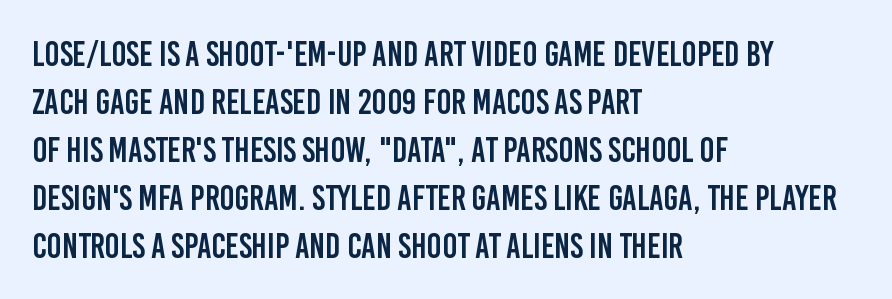
Q: Is the text italic (slanted)? A: No, it is upright.
Q: Is the typeface a serif or a sans-serif typeface? A: Sans-serif.
Q: Is the text underlined? A: No.
Q: How is the paragraph aligned? A: Left-aligned.
Q: Is the spacing between letters normal or unusually wide? A: Normal.
Q: Is the spacing between lines tight, normal or loose? A: Normal.
Q: Width (condensed, normal, or wide)? A: Condensed.
Q: Stroke contrast? A: Low.
Q: x-height? A: Large.
Q: Monospaced? A: No.
